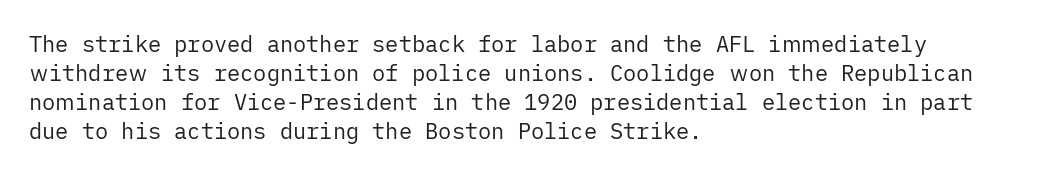
Tall strokes in this sample are plumb rather than angled. The passage shown has conventional tracking throughout. Every row of glyphs begins at an identical x-position on the left. A normal amount of white space separates one row of letters from the next. Type without underlining.
